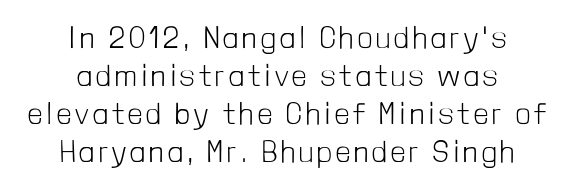
Observe the absence of serifs on each vertical stroke in this sample. Words float on clear page, feet unadorned. The passage shown is not bold in any degree. Vertical strokes here are truly vertical. The face used here is proportionally spaced, like ordinary book or web type. Leftover space on each line is divided equally before and after the words.
